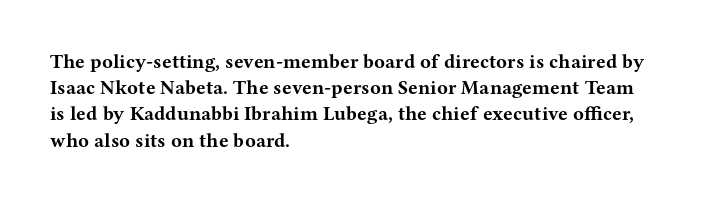
Leftover space on each line is placed entirely after the last word. Honestly, the row spacing looks completely unremarkable. This sample uses an upright cut, with every glyph sitting square on the baseline. A typesetter would call this zero additional tracking. Check the space under the baseline: it is left empty.
